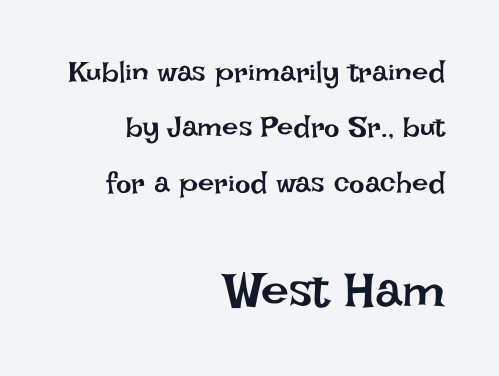
Q: Is the text bold? A: No.
Q: Is the text italic (slanted)? A: No, it is upright.
Q: Is the text underlined? A: No.
Q: How is the paragraph aligned? A: Right-aligned.
Q: Is the spacing between letters normal or unusually wide? A: Normal.
Q: Is the spacing between lines tight, normal or loose? A: Loose.
Q: Which block of text is set in a larger size, the first (top) or the second (bottom)? A: The second (bottom) one.
Q: Width (condensed, normal, or wide)? A: Normal.
Q: Stroke contrast? A: Low.
Q: x-height? A: Large.
Q: Monospaced? A: No.
